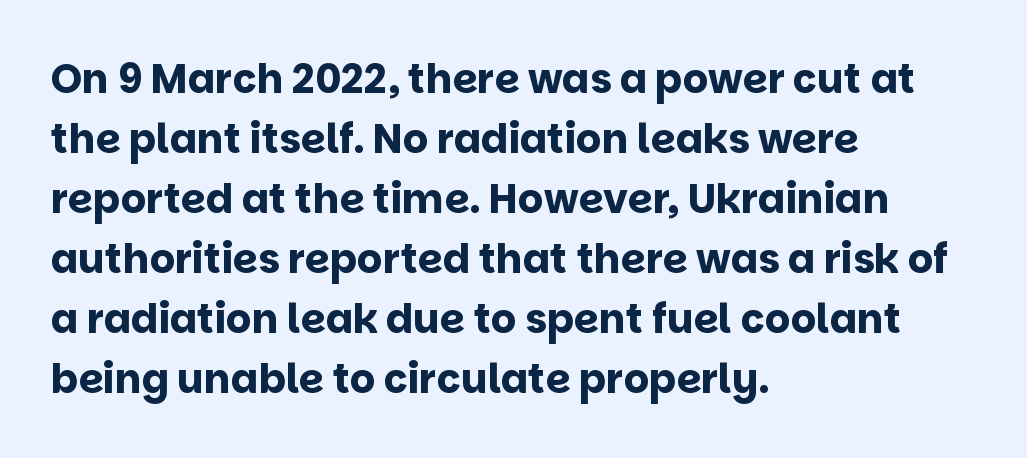
How are the letters spaced? Ordinarily, with no added tracking. Notice how thick the strokes are: this is what a full bold looks like. Compared with a centered layout, this one pins lines to the left instead. Classification — sans serif.
